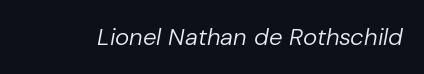
Q: Is the text bold? A: No.
Q: Is the text italic (slanted)? A: Yes, it leans right by about 10 degrees.
Q: Is the text underlined? A: No.
Q: Is the spacing between letters normal or unusually wide? A: Normal.
